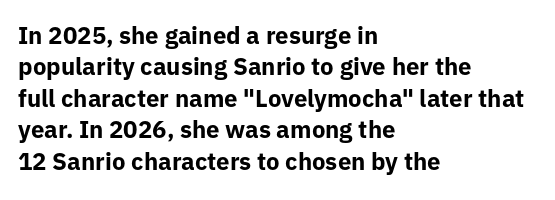
Caption: standard tracking, unaltered. In CSS terms this would be text-align: left. Unlike italic type, these characters show no tilt at all. A dark, heavy texture on the line: the type is bold.
